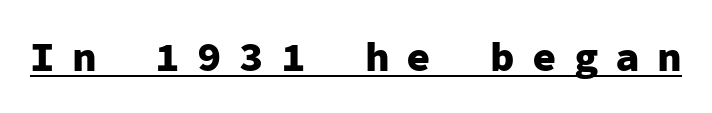
Substantial extra tracking has been applied to these lines. Are there feet on the stems? There aren't — it's a sans. Rendered with straight, roman letterforms. The glyphs are accompanied by a horizontal stroke just below them.
